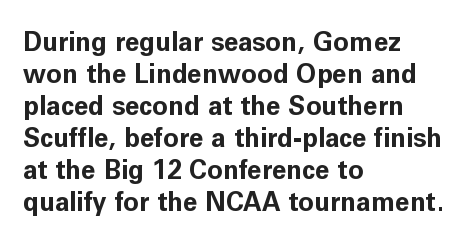
Alignment: flush left. A clean baseline with only descenders dipping below it. Vertical strokes here are truly vertical. Every letter is thick-stroked: bold, no question. A typesetter would call this zero additional tracking.
